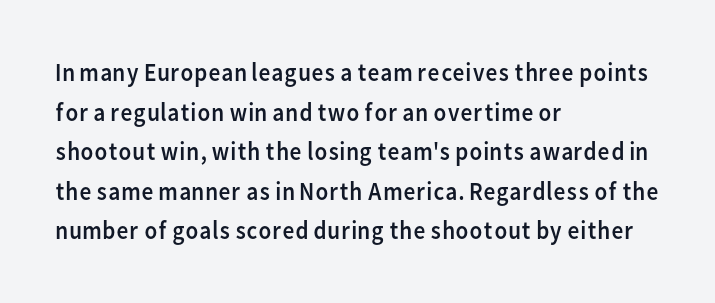
The block of text has a typical density, with ordinary space between rows. The line texture is even and compact thanks to regular tracking. Nothing heavy about these letters — not bold at all. Which margin do the lines hug? The left one — the right edge is uneven.
